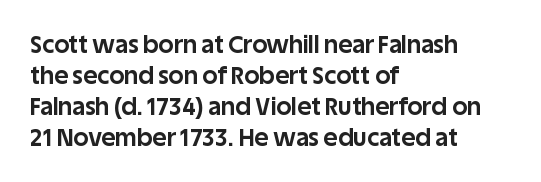
If you measured baseline to baseline, you'd find a middling distance. The specimen reads as upright at a glance. Glyph-to-glyph distance matches everyday printed text. Heavy, bold letterforms. Each row of text sits above clean, open space.
